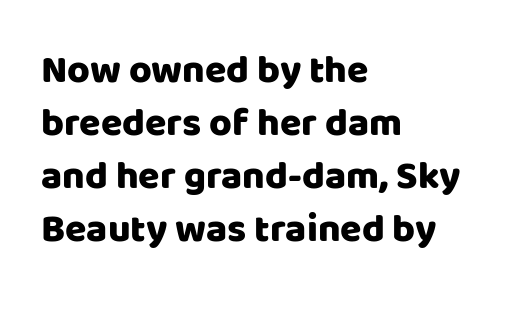
Posture: upright roman. Caption: standard tracking, unaltered. These lines sit exactly where default settings would place them. One-word summary of the alignment: left. In terms of letterform style, serifs are entirely absent.
